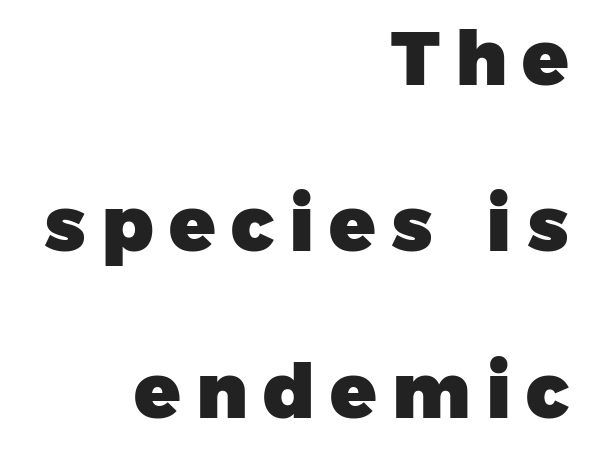
Q: Is the text bold? A: Yes.
Q: Is the typeface a serif or a sans-serif typeface? A: Sans-serif.
Q: Is the text underlined? A: No.
Q: How is the paragraph aligned? A: Right-aligned.
Q: Is the spacing between letters normal or unusually wide? A: Unusually wide.
Q: Is the spacing between lines tight, normal or loose? A: Loose.
Q: Width (condensed, normal, or wide)? A: Normal.
Q: Stroke contrast? A: Low.
Q: x-height? A: Medium.
Q: Monospaced? A: No.
